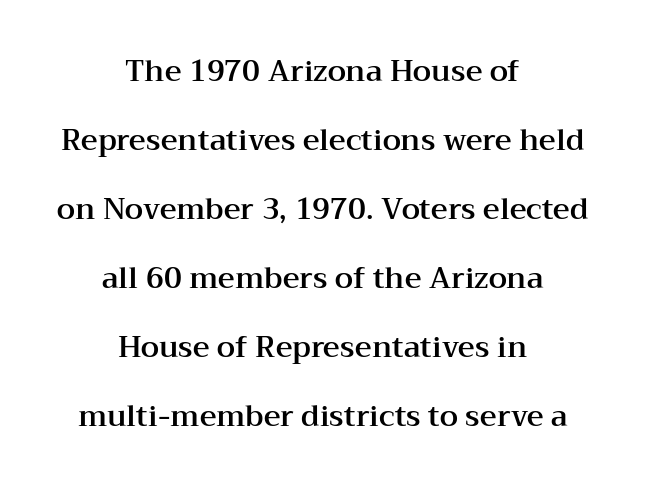
Q: Is the text italic (slanted)? A: No, it is upright.
Q: Is the typeface a serif or a sans-serif typeface? A: Serif.
Q: Is the text underlined? A: No.
Q: How is the paragraph aligned? A: Centered.
Q: Is the spacing between letters normal or unusually wide? A: Normal.
Q: Is the spacing between lines tight, normal or loose? A: Loose.
Q: Width (condensed, normal, or wide)? A: Wide.
Q: Stroke contrast? A: Medium.
Q: x-height? A: Medium.
Q: Monospaced? A: No.
